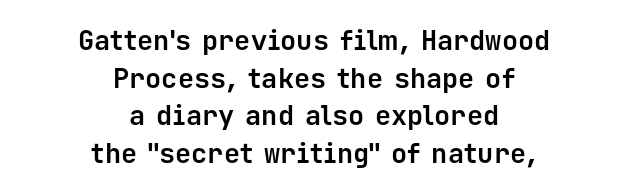
Q: Is the text bold? A: Yes.
Q: Is the text italic (slanted)? A: No, it is upright.
Q: Is the text underlined? A: No.
Q: How is the paragraph aligned? A: Centered.
Q: Is the spacing between letters normal or unusually wide? A: Normal.
Q: Is the spacing between lines tight, normal or loose? A: Normal.
